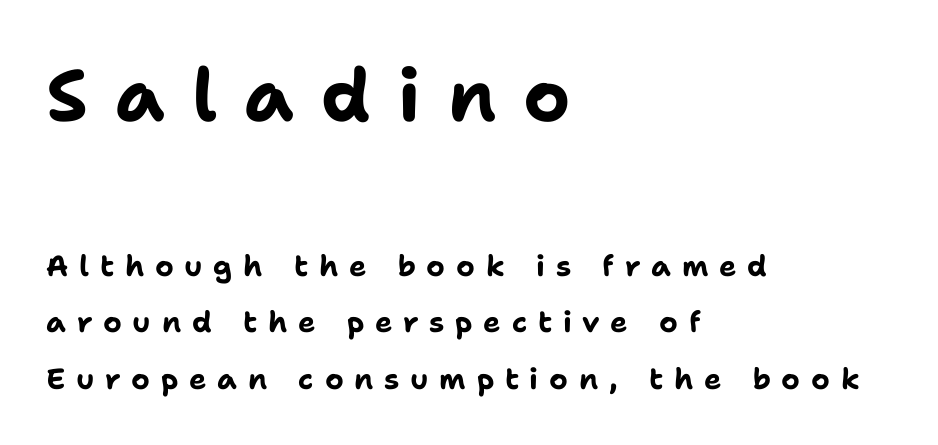
The image shows 73 px bold sans-serif type, upright; set left-aligned, loose line spacing (1.94x), unusually wide letter spacing (+0.37 em), not underlined; the first (top) block is 2.52x larger; low stroke contrast and a medium x-height.
